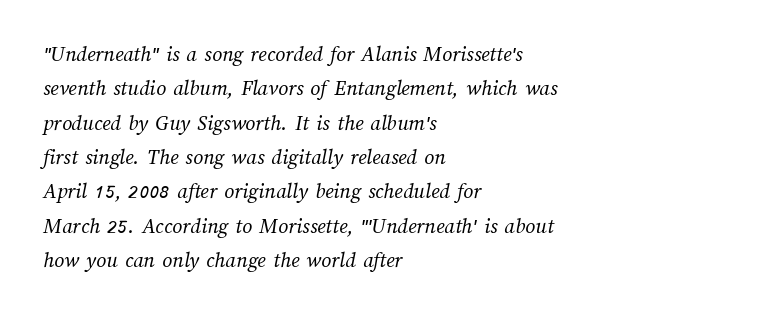
{"bold": "no", "underline": "no", "align": "left", "line_spacing": "normal", "line_spacing_ratio": 1.56, "letter_spacing": "normal", "letter_spacing_em": 0.0, "glyph_px": 22}
